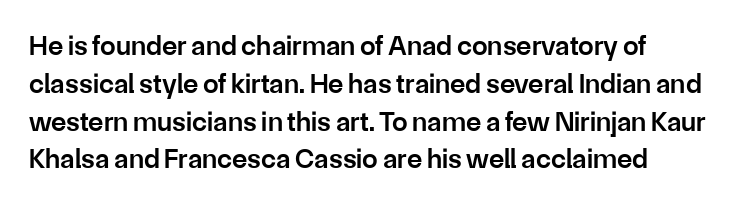
Rows of type keep a routine distance in the vertical direction. You could call the tracking neutral — neither tight nor loose. Leftover space on each line is placed entirely after the last word. Letterform terminals end flat and unadorned throughout the passage.
